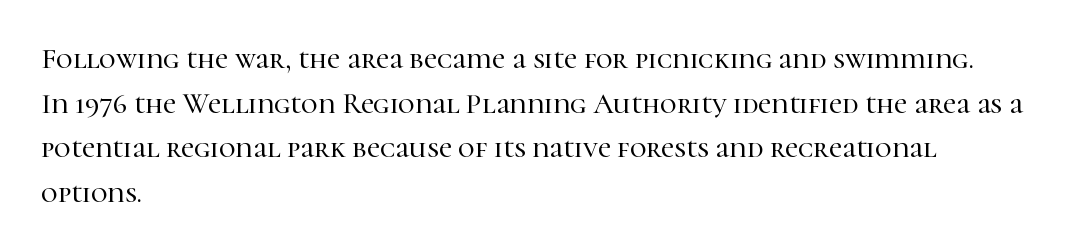
Clear beneath every line of the passage. The paragraph shown leans on its left margin. Small tapered or slab feet sit at the stroke ends, so this counts as serif. A typesetter would call this proportional, since set widths differ per character. A typesetter would call this leading conventional body-copy spacing. The rendering keeps characters at their native spacing.
